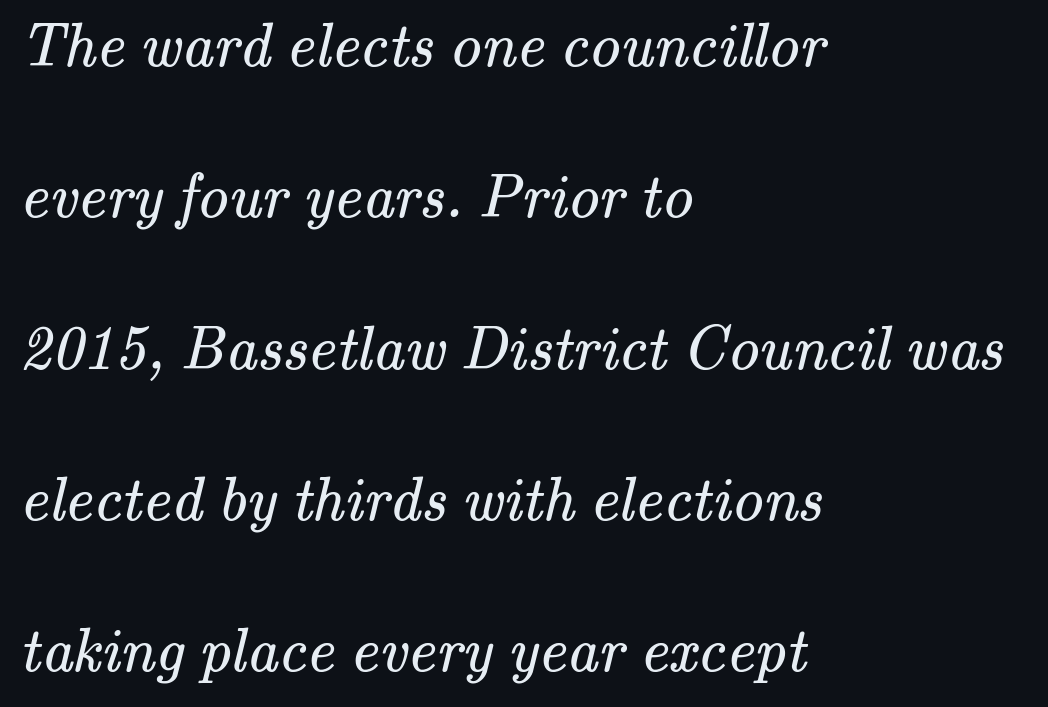
{"serif": "yes", "bold": "no", "weight": "regular", "width": "normal", "stroke_contrast": "medium", "x_height": "small", "monospaced": "no", "underline": "no", "align": "left", "line_spacing": "loose", "line_spacing_ratio": 2.44, "letter_spacing": "normal", "letter_spacing_em": 0.0, "glyph_px": 62}
